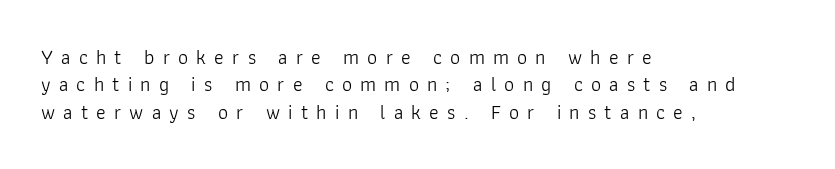
Q: Is the text bold? A: No.
Q: Is the text italic (slanted)? A: No, it is upright.
Q: Is the text underlined? A: No.
Q: How is the paragraph aligned? A: Left-aligned.
Q: Is the spacing between letters normal or unusually wide? A: Unusually wide.
Q: Is the spacing between lines tight, normal or loose? A: Normal.
